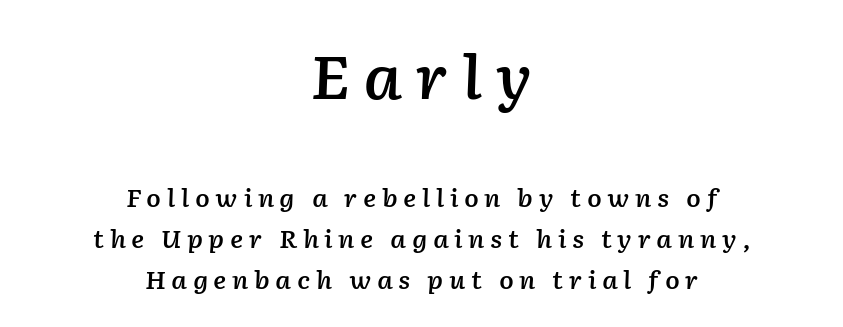
There's an unmistakable incline to the writing here. This layout puts the oversized block above and the modest block below. The passage shown is semibold, sitting just below true bold. Compared with a flush-left layout, this one balances lines on the center instead.
